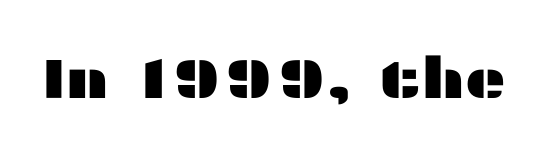
Q: Is the text italic (slanted)? A: No, it is upright.
Q: Is the typeface a serif or a sans-serif typeface? A: Sans-serif.
Q: Is the text underlined? A: No.
Q: Is the spacing between letters normal or unusually wide? A: Normal.
Q: Width (condensed, normal, or wide)? A: Wide.
Q: Stroke contrast? A: Medium.
Q: x-height? A: Medium.
Q: Monospaced? A: No.
